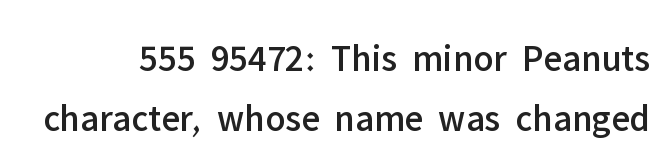
Q: Is the text italic (slanted)? A: No, it is upright.
Q: Is the typeface a serif or a sans-serif typeface? A: Sans-serif.
Q: Is the text underlined? A: No.
Q: Is the spacing between letters normal or unusually wide? A: Normal.
Q: Is the spacing between lines tight, normal or loose? A: Normal.
Q: Width (condensed, normal, or wide)? A: Normal.
Q: Stroke contrast? A: Low.
Q: x-height? A: Medium.
Q: Monospaced? A: No.
